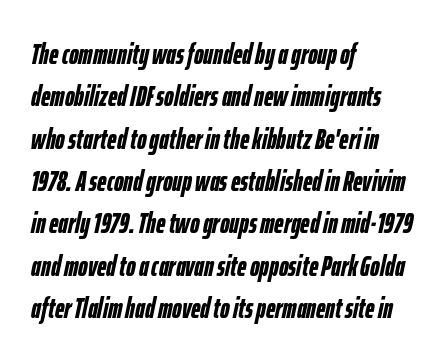
{"italic": "yes", "lean": "right", "slant_degrees": 12, "bold": "yes", "weight": "semibold", "width": "condensed", "stroke_contrast": "low", "x_height": "medium", "monospaced": "no", "underline": "no", "align": "left", "line_spacing": "normal", "line_spacing_ratio": 1.46, "letter_spacing": "normal", "letter_spacing_em": 0.0, "glyph_px": 29}
